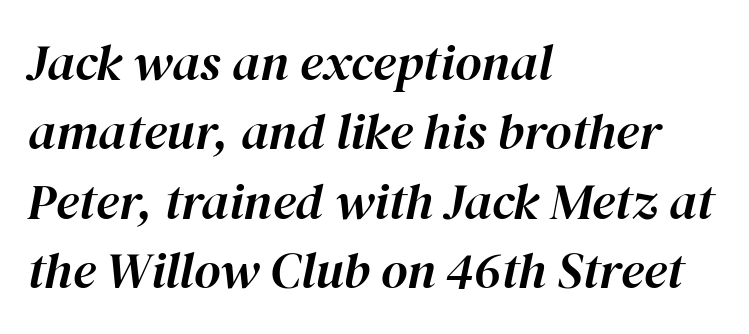
Caption: multi-line text, flush left, ragged right. A bare baseline throughout the passage. Would a proofreader flag this as italicized? Yes. Baseline-to-baseline distance is the conventional proportion of letter height. Think of a printed novel: that variable character pitch is what you see here.
